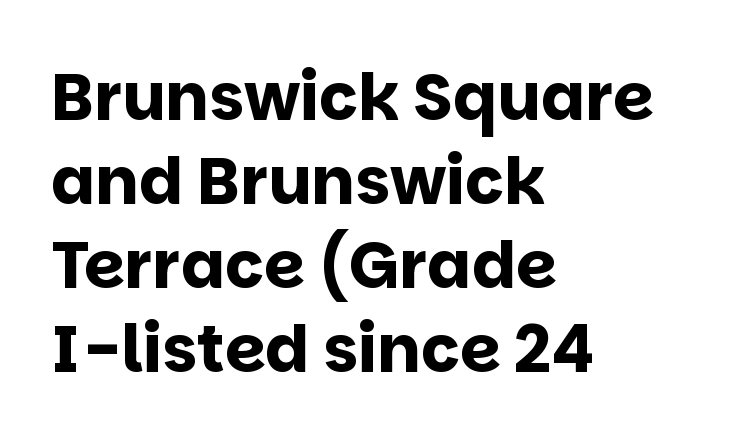
{"serif": "no", "italic": "no", "bold": "yes", "weight": "bold", "width": "normal", "stroke_contrast": "low", "x_height": "large", "monospaced": "no", "underline": "no", "align": "left", "line_spacing": "normal", "line_spacing_ratio": 1.29, "letter_spacing": "normal", "letter_spacing_em": 0.0, "glyph_px": 65}
